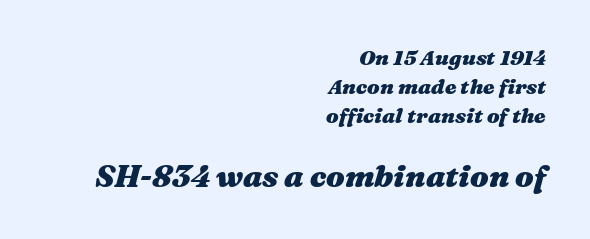
{"italic": "yes", "lean": "right", "slant_degrees": 16, "bold": "yes", "weight": "heavy", "width": "wide", "stroke_contrast": "medium", "x_height": "medium", "monospaced": "no", "underline": "no", "align": "right", "line_spacing": "normal", "line_spacing_ratio": 1.38, "letter_spacing": "normal", "letter_spacing_em": 0.0, "larger_block": "second", "size_ratio": 1.48, "glyph_px": 31}
